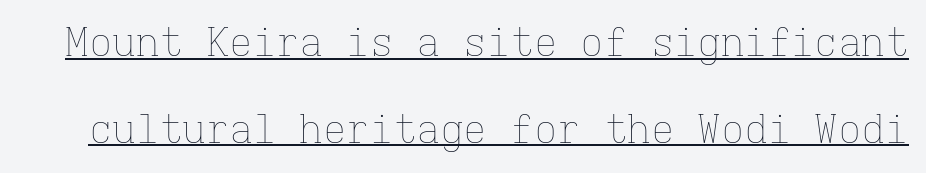
The image shows 39 px thin type, upright, monospaced; set loose line spacing (2.22x), normal letter spacing, underlined; low stroke contrast and a medium x-height.
